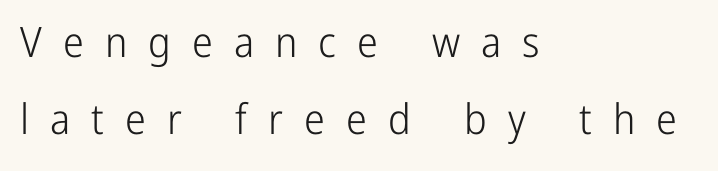
The image shows 42 px light, condensed sans-serif type, upright; set left-aligned, line spacing 1.83x, unusually wide letter spacing (+0.5 em), not underlined; low stroke contrast and a medium x-height.
